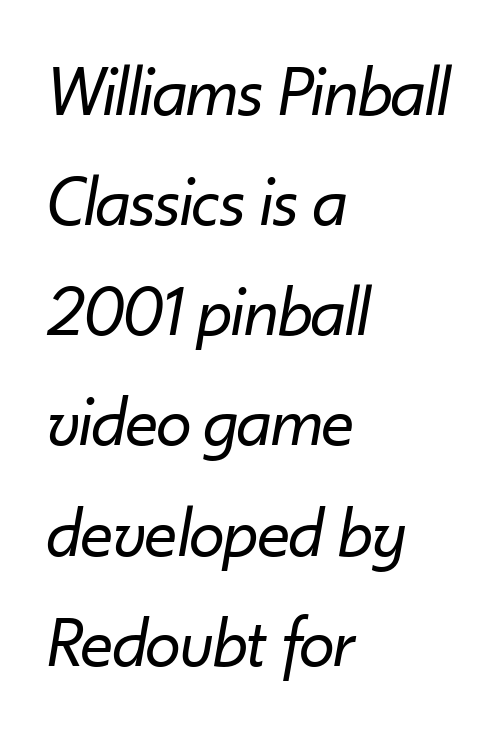
{"italic": "yes", "lean": "right", "slant_degrees": 10, "bold": "no", "weight": "regular", "width": "normal", "stroke_contrast": "low", "x_height": "small", "monospaced": "no", "underline": "no", "align": "left", "line_spacing": "normal", "line_spacing_ratio": 1.53, "letter_spacing": "normal", "letter_spacing_em": 0.0, "glyph_px": 72}
